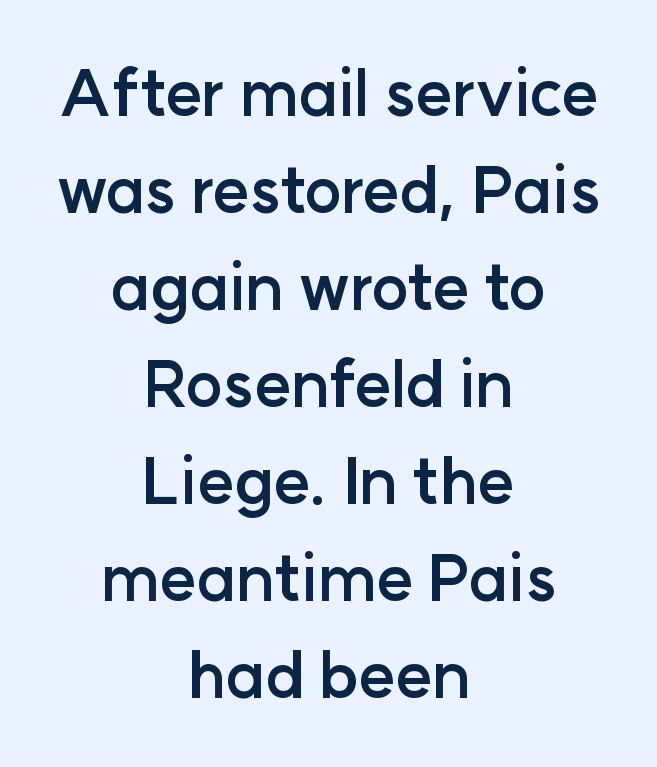
Q: Is the text bold? A: Yes.
Q: Is the text italic (slanted)? A: No, it is upright.
Q: Is the typeface a serif or a sans-serif typeface? A: Sans-serif.
Q: Is the text underlined? A: No.
Q: How is the paragraph aligned? A: Centered.
Q: Is the spacing between letters normal or unusually wide? A: Normal.
Q: Is the spacing between lines tight, normal or loose? A: Normal.
Q: Width (condensed, normal, or wide)? A: Normal.
Q: Stroke contrast? A: Low.
Q: x-height? A: Medium.
Q: Monospaced? A: No.
